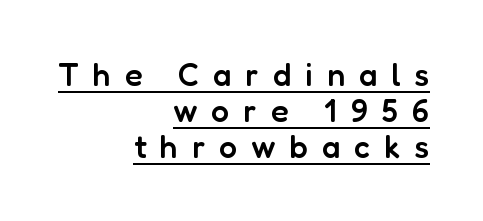
Q: Is the text bold? A: Semi-bold.
Q: Is the text italic (slanted)? A: No, it is upright.
Q: Is the typeface a serif or a sans-serif typeface? A: Sans-serif.
Q: Is the text underlined? A: Yes.
Q: How is the paragraph aligned? A: Right-aligned.
Q: Is the spacing between letters normal or unusually wide? A: Unusually wide.
Q: Is the spacing between lines tight, normal or loose? A: Tight.
Q: Width (condensed, normal, or wide)? A: Normal.
Q: Stroke contrast? A: Low.
Q: x-height? A: Medium.
Q: Monospaced? A: No.
